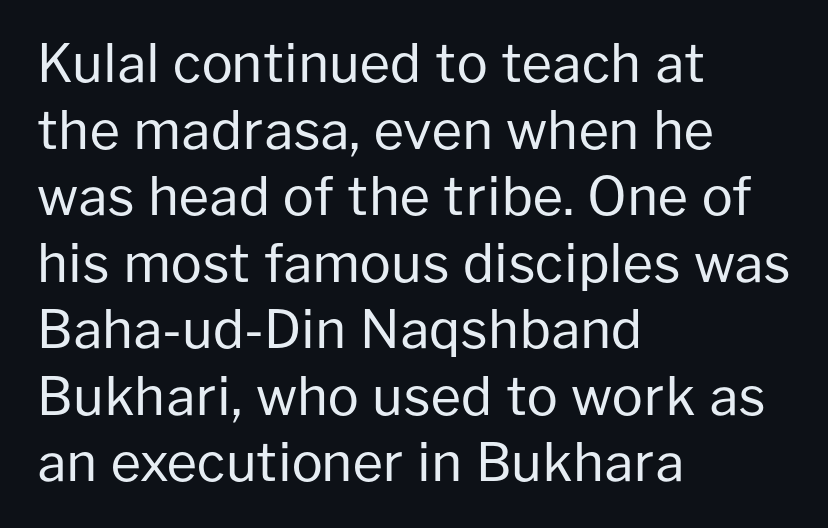
Q: Is the text bold? A: No.
Q: Is the text italic (slanted)? A: No, it is upright.
Q: Is the typeface a serif or a sans-serif typeface? A: Sans-serif.
Q: Is the text underlined? A: No.
Q: How is the paragraph aligned? A: Left-aligned.
Q: Is the spacing between letters normal or unusually wide? A: Normal.
Q: Is the spacing between lines tight, normal or loose? A: Normal.
Q: Width (condensed, normal, or wide)? A: Normal.
Q: Stroke contrast? A: Low.
Q: x-height? A: Medium.
Q: Monospaced? A: No.
